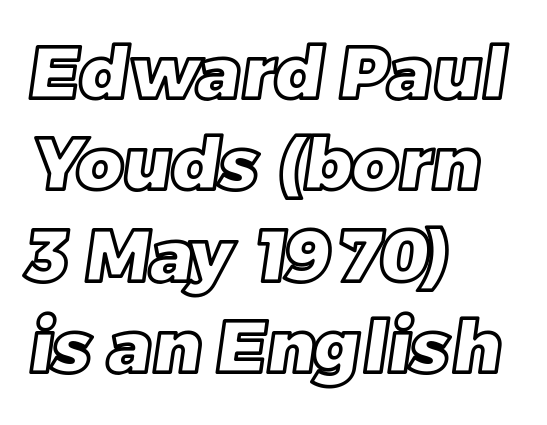
Q: Is the text underlined? A: No.
Q: How is the paragraph aligned? A: Left-aligned.
Q: Is the spacing between letters normal or unusually wide? A: Normal.
Q: Is the spacing between lines tight, normal or loose? A: Normal.
Q: Width (condensed, normal, or wide)? A: Normal.
Q: x-height? A: Large.
Q: Monospaced? A: No.
